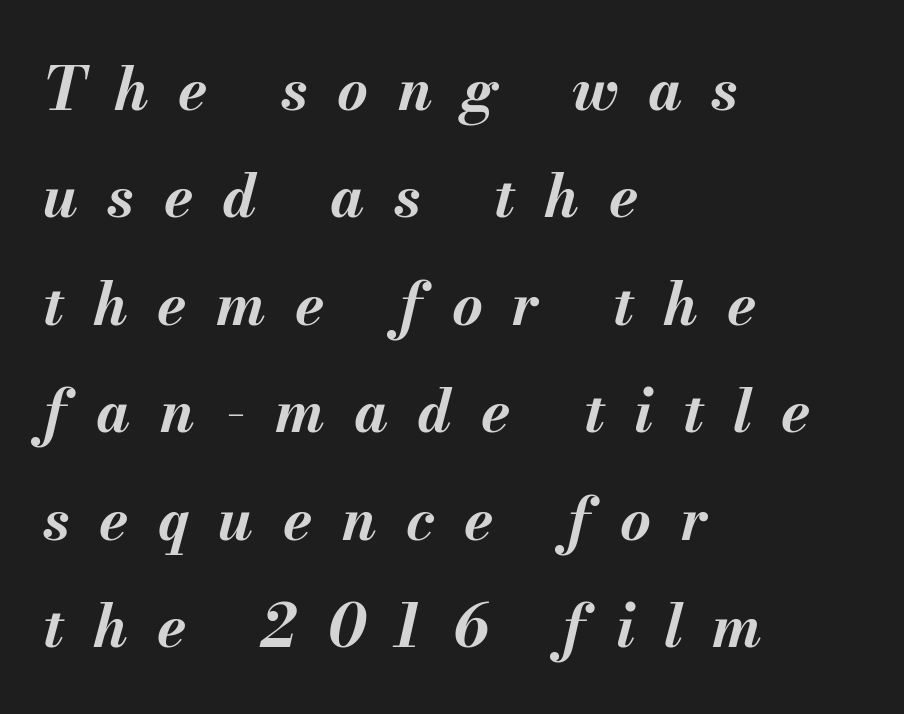
{"italic": "yes", "lean": "right", "slant_degrees": 13, "bold": "yes", "weight": "bold", "width": "normal", "stroke_contrast": "medium", "x_height": "small", "monospaced": "no", "underline": "no", "align": "left", "line_spacing_ratio": 1.82, "letter_spacing": "wide", "letter_spacing_em": 0.5, "glyph_px": 59}
